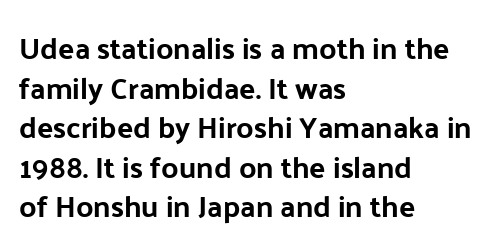
The image shows 30 px sans-serif type, upright; set left-aligned, normal line spacing (1.32x), normal letter spacing, not underlined; low stroke contrast and a medium x-height.
